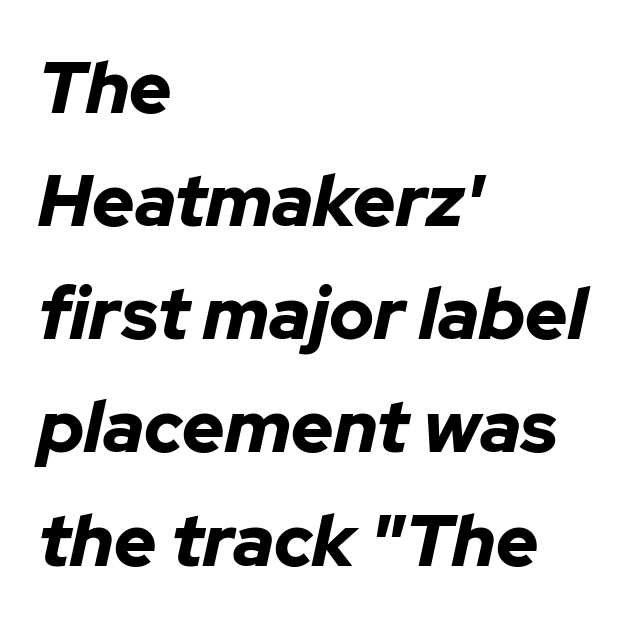
Q: Is the text bold? A: Yes.
Q: Is the text italic (slanted)? A: Yes, it leans right by about 12 degrees.
Q: Is the text underlined? A: No.
Q: How is the paragraph aligned? A: Left-aligned.
Q: Is the spacing between letters normal or unusually wide? A: Normal.
Q: Is the spacing between lines tight, normal or loose? A: Normal.
Q: Width (condensed, normal, or wide)? A: Normal.
Q: Stroke contrast? A: Low.
Q: x-height? A: Medium.
Q: Monospaced? A: No.
